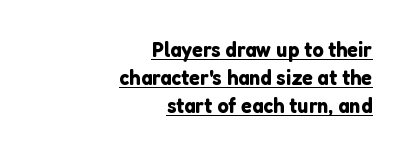
{"italic": "no", "underline": "yes", "align": "right", "line_spacing": "normal", "line_spacing_ratio": 1.28, "letter_spacing": "normal", "letter_spacing_em": 0.0, "glyph_px": 22}
